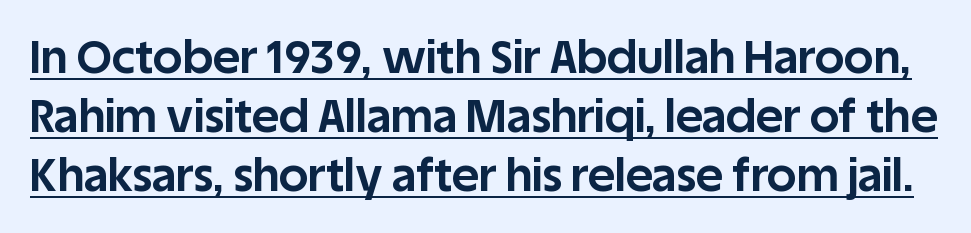
Q: Is the text bold? A: Yes.
Q: Is the text italic (slanted)? A: No, it is upright.
Q: Is the typeface a serif or a sans-serif typeface? A: Sans-serif.
Q: Is the text underlined? A: Yes.
Q: Is the spacing between letters normal or unusually wide? A: Normal.
Q: Is the spacing between lines tight, normal or loose? A: Normal.
Q: Width (condensed, normal, or wide)? A: Normal.
Q: Stroke contrast? A: Low.
Q: x-height? A: Large.
Q: Monospaced? A: No.
